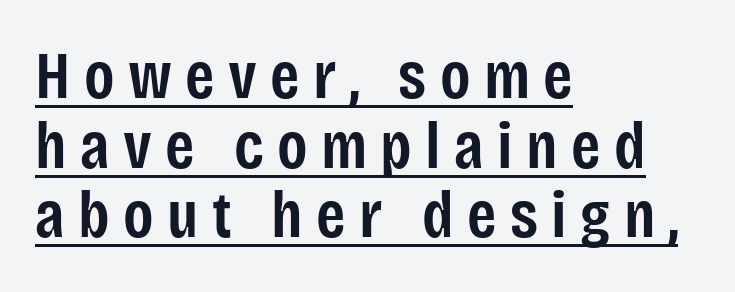
The image shows 67 px semibold, condensed sans-serif type, upright; set left-aligned, tight line spacing (1.04x), unusually wide letter spacing (+0.2 em), underlined; low stroke contrast and a large x-height.
